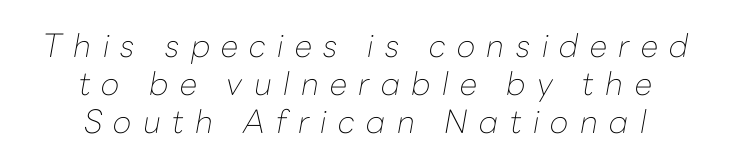
The rendering positions every line midway between the sides. Loose tracking; the words dissolve into strings of separated letters. The letters advance in unequal steps, a hallmark of proportional type. There's an unmistakable incline to the writing here.
